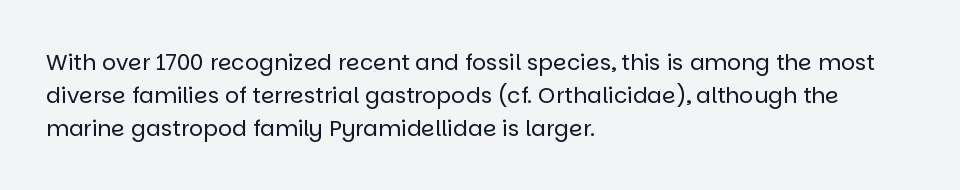
{"italic": "no", "bold": "no", "underline": "no", "align": "left", "line_spacing": "normal", "line_spacing_ratio": 1.49, "letter_spacing": "normal", "letter_spacing_em": 0.0, "glyph_px": 22}
